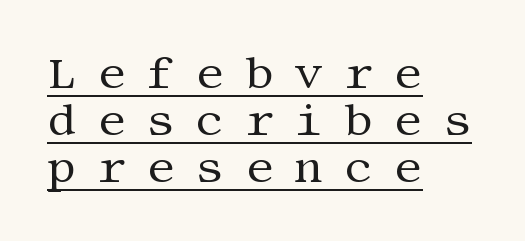
{"serif": "yes", "italic": "no", "bold": "no", "weight": "regular", "width": "normal", "stroke_contrast": "medium", "x_height": "large", "underline": "yes", "align": "left", "line_spacing": "tight", "line_spacing_ratio": 1.04, "letter_spacing": "wide", "letter_spacing_em": 0.46, "glyph_px": 45}
